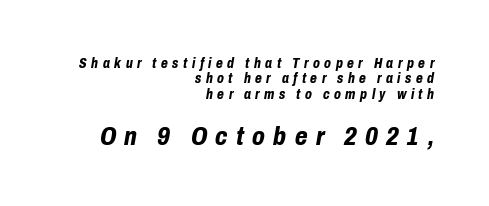
Q: Is the text bold? A: Yes.
Q: Is the text italic (slanted)? A: Yes, it leans right by about 10 degrees.
Q: Is the text underlined? A: No.
Q: How is the paragraph aligned? A: Right-aligned.
Q: Is the spacing between letters normal or unusually wide? A: Unusually wide.
Q: Is the spacing between lines tight, normal or loose? A: Tight.
Q: Which block of text is set in a larger size, the first (top) or the second (bottom)? A: The second (bottom) one.
